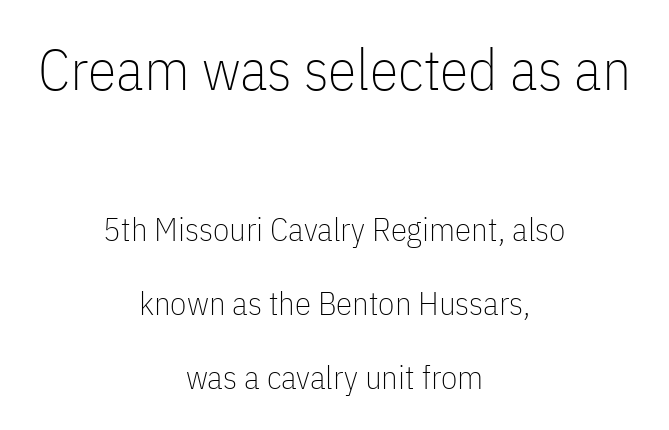
{"serif": "no", "italic": "no", "bold": "no", "weight": "thin", "width": "condensed", "stroke_contrast": "low", "x_height": "medium", "monospaced": "no", "underline": "no", "align": "center", "line_spacing": "loose", "line_spacing_ratio": 2.25, "letter_spacing": "normal", "letter_spacing_em": 0.0, "larger_block": "first", "size_ratio": 1.76, "glyph_px": 58}
